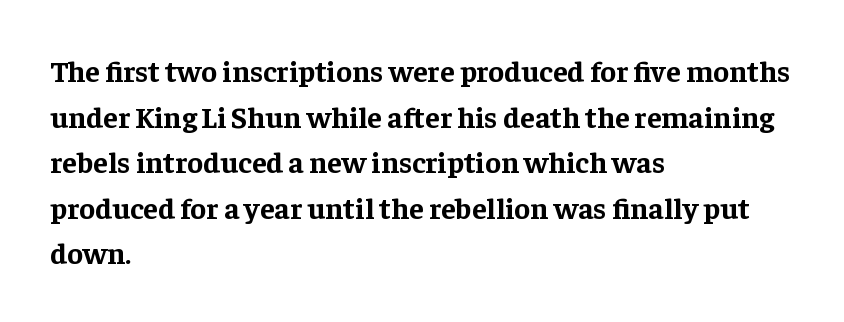
Q: Is the text bold? A: Yes.
Q: Is the text italic (slanted)? A: No, it is upright.
Q: Is the typeface a serif or a sans-serif typeface? A: Serif.
Q: Is the text underlined? A: No.
Q: How is the paragraph aligned? A: Left-aligned.
Q: Is the spacing between letters normal or unusually wide? A: Normal.
Q: Is the spacing between lines tight, normal or loose? A: Normal.
Q: Width (condensed, normal, or wide)? A: Normal.
Q: Stroke contrast? A: Low.
Q: x-height? A: Medium.
Q: Monospaced? A: No.
